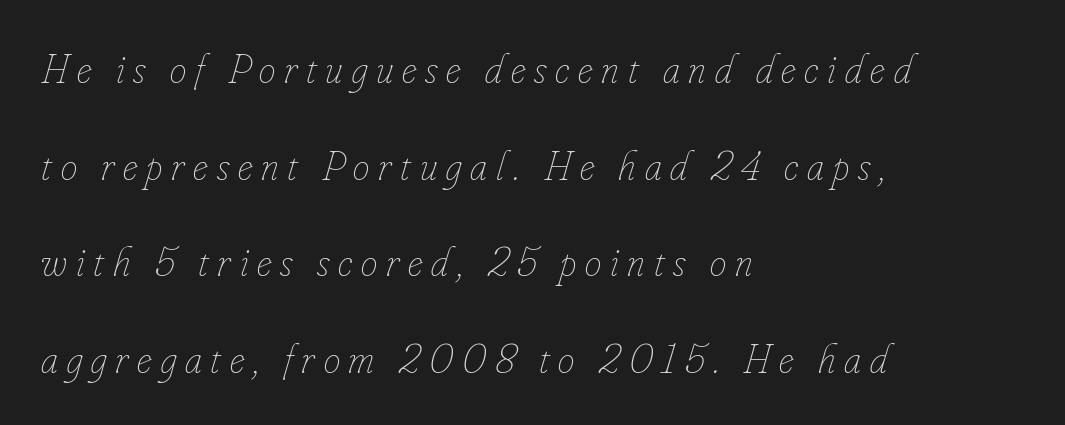
{"italic": "yes", "lean": "right", "slant_degrees": 16, "bold": "no", "weight": "thin", "width": "condensed", "stroke_contrast": "low", "x_height": "small", "monospaced": "no", "underline": "no", "align": "left", "line_spacing": "loose", "line_spacing_ratio": 2.3, "letter_spacing": "wide", "letter_spacing_em": 0.21, "glyph_px": 42}
